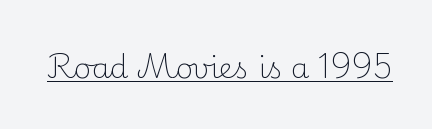
{"serif": "yes", "italic": "no", "bold": "no", "weight": "light", "width": "normal", "stroke_contrast": "medium", "x_height": "small", "monospaced": "no", "underline": "yes", "letter_spacing": "normal", "letter_spacing_em": 0.0, "glyph_px": 29}
